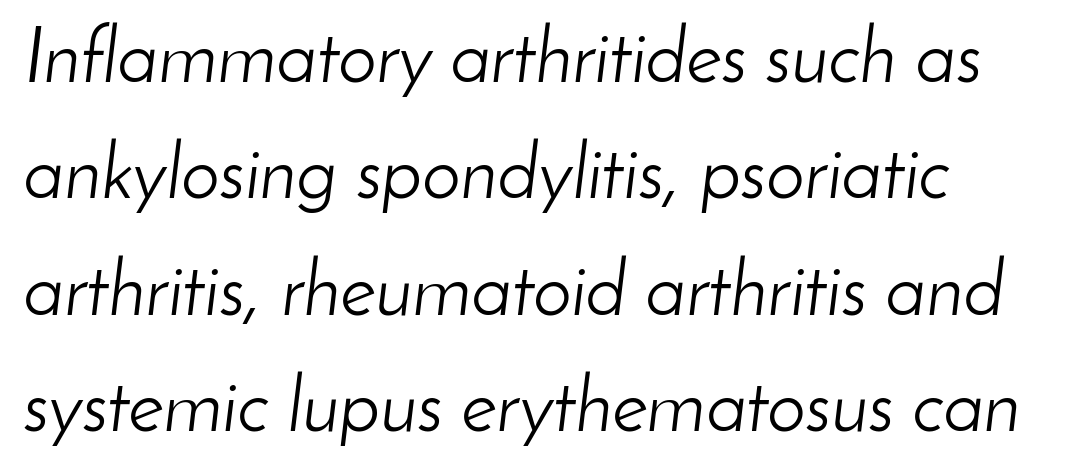
{"italic": "yes", "lean": "right", "slant_degrees": 8, "bold": "no", "weight": "light", "width": "normal", "stroke_contrast": "low", "x_height": "small", "monospaced": "no", "underline": "no", "align": "left", "line_spacing": "normal", "line_spacing_ratio": 1.51, "letter_spacing": "normal", "letter_spacing_em": 0.0, "glyph_px": 77}
